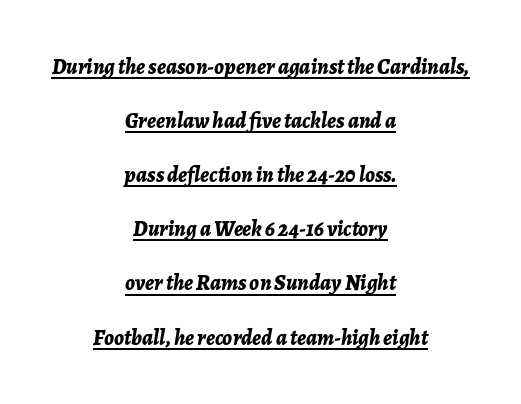
{"italic": "yes", "lean": "right", "slant_degrees": 7, "bold": "yes", "underline": "yes", "align": "center", "line_spacing": "loose", "line_spacing_ratio": 2.46, "letter_spacing": "normal", "letter_spacing_em": 0.0, "glyph_px": 22}
